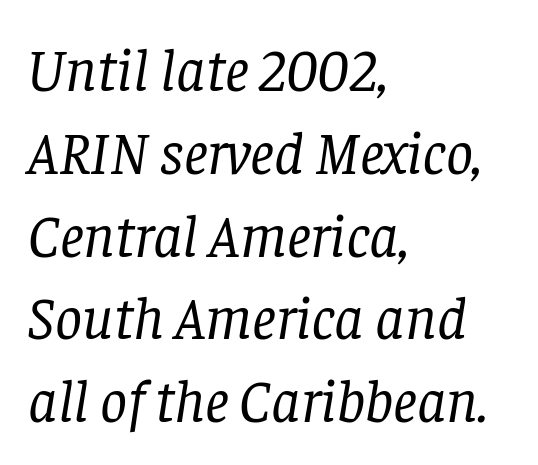
{"serif": "yes", "italic": "yes", "lean": "right", "slant_degrees": 8, "bold": "no", "weight": "regular", "width": "normal", "stroke_contrast": "low", "x_height": "large", "monospaced": "no", "underline": "no", "align": "left", "line_spacing": "normal", "line_spacing_ratio": 1.38, "letter_spacing": "normal", "letter_spacing_em": 0.0, "glyph_px": 60}
